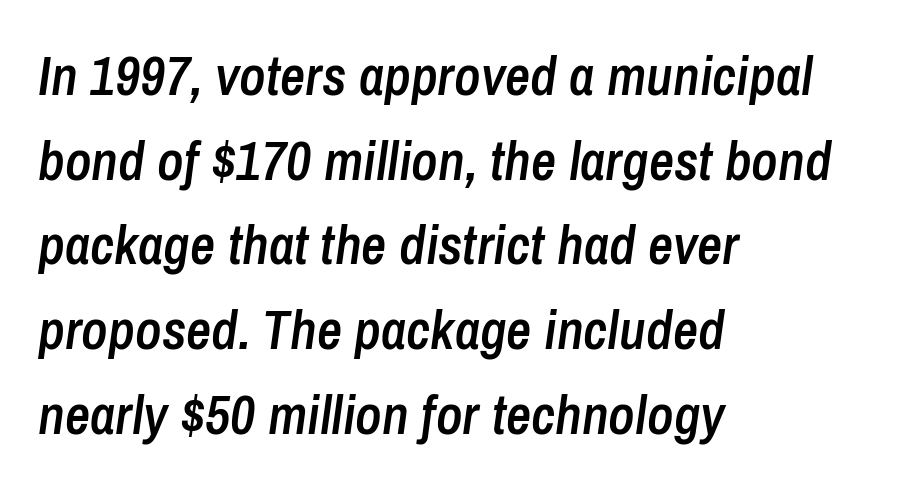
Q: Is the text bold? A: Semi-bold.
Q: Is the text italic (slanted)? A: Yes, it leans right by about 8 degrees.
Q: Is the text underlined? A: No.
Q: How is the paragraph aligned? A: Left-aligned.
Q: Is the spacing between letters normal or unusually wide? A: Normal.
Q: Is the spacing between lines tight, normal or loose? A: Normal.
Q: Width (condensed, normal, or wide)? A: Condensed.
Q: Stroke contrast? A: Low.
Q: x-height? A: Medium.
Q: Monospaced? A: No.
